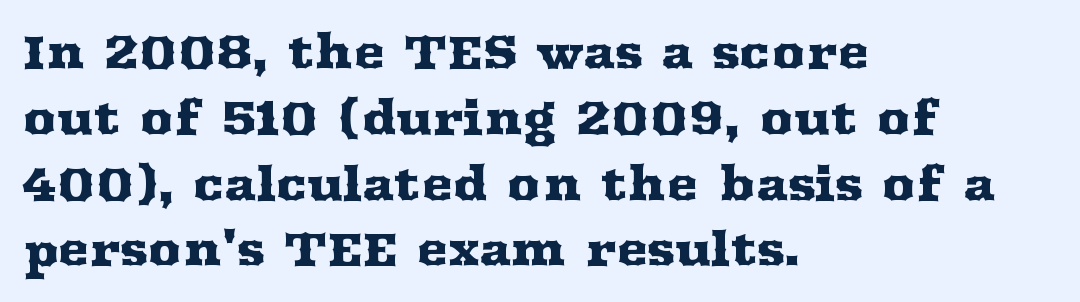
The image shows 47 px wide serif type, upright; set left-aligned, normal line spacing (1.4x), normal letter spacing, not underlined; medium stroke contrast and a medium x-height.
